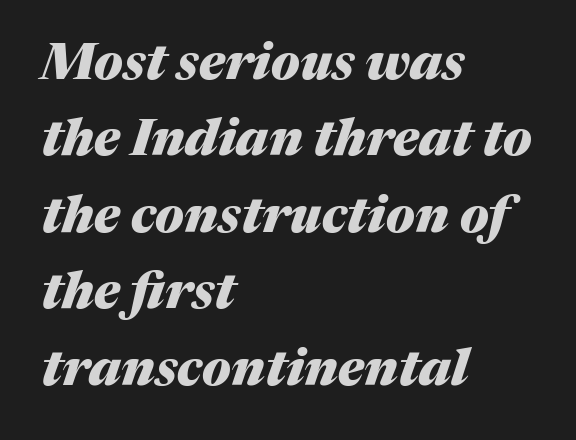
In terms of weight, the rendering is a true, heavy bold. Spacing verdict: proportional, widths tailored to each character. Look at the tracking — it's just the regular setting, nothing added. Evenly set lines give the paragraph a standard silhouette. One-word summary of the alignment: left. The font's italic variant was chosen for this text.
